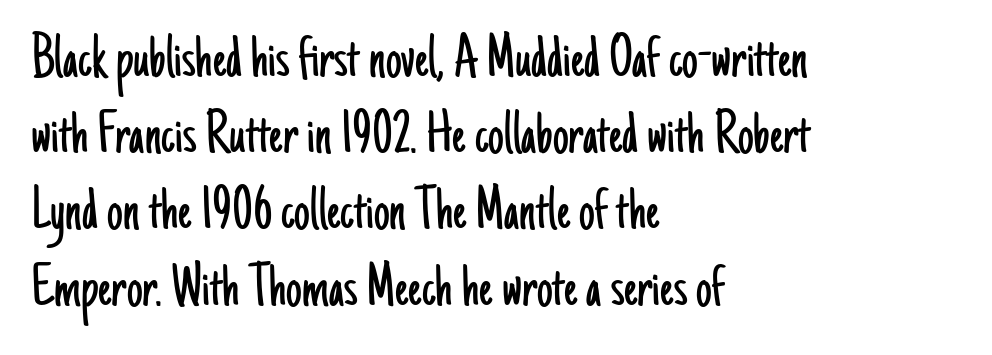
Q: Is the text bold? A: No.
Q: Is the text italic (slanted)? A: No, it is upright.
Q: Is the typeface a serif or a sans-serif typeface? A: Sans-serif.
Q: Is the text underlined? A: No.
Q: How is the paragraph aligned? A: Left-aligned.
Q: Is the spacing between letters normal or unusually wide? A: Normal.
Q: Width (condensed, normal, or wide)? A: Condensed.
Q: Stroke contrast? A: Low.
Q: x-height? A: Small.
Q: Monospaced? A: No.
